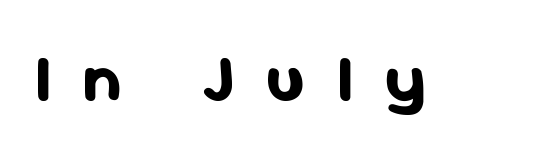
Q: Is the text bold? A: Yes.
Q: Is the text italic (slanted)? A: No, it is upright.
Q: Is the typeface a serif or a sans-serif typeface? A: Sans-serif.
Q: Is the text underlined? A: No.
Q: Is the spacing between letters normal or unusually wide? A: Unusually wide.
Q: Width (condensed, normal, or wide)? A: Normal.
Q: Stroke contrast? A: Low.
Q: x-height? A: Medium.
Q: Monospaced? A: No.
